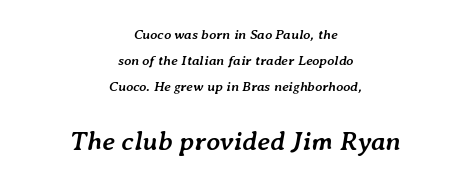
Q: Is the text bold? A: Yes.
Q: Is the text italic (slanted)? A: Yes, it leans right by about 7 degrees.
Q: Is the text underlined? A: No.
Q: How is the paragraph aligned? A: Centered.
Q: Is the spacing between letters normal or unusually wide? A: Normal.
Q: Which block of text is set in a larger size, the first (top) or the second (bottom)? A: The second (bottom) one.
